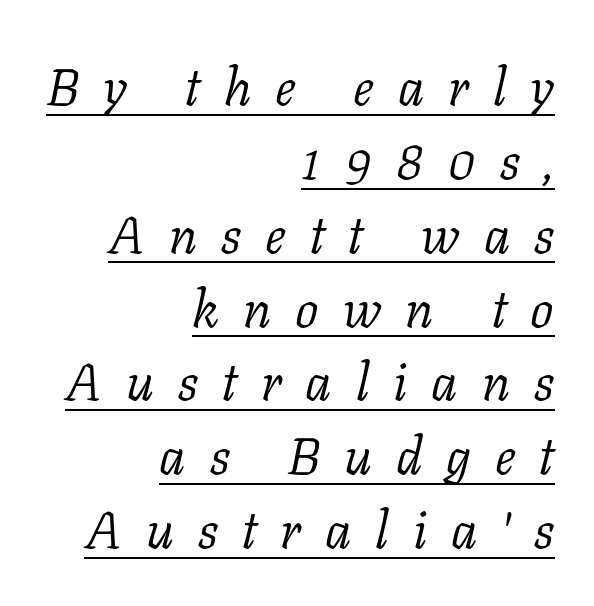
These characters rest on top of a visible drawn line. Does the leading feel generous? No, just average. Unbolded letterforms with no extra heft. The passage shown is typed in a proportional face where columns would drift. Style check: oblique.
